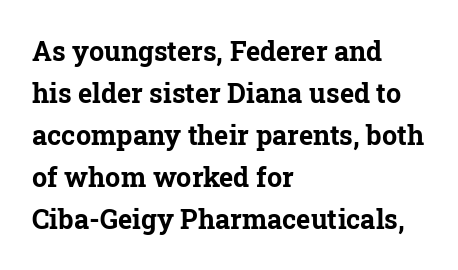
Q: Is the text bold? A: Yes.
Q: Is the text italic (slanted)? A: No, it is upright.
Q: Is the text underlined? A: No.
Q: How is the paragraph aligned? A: Left-aligned.
Q: Is the spacing between letters normal or unusually wide? A: Normal.
Q: Is the spacing between lines tight, normal or loose? A: Normal.
